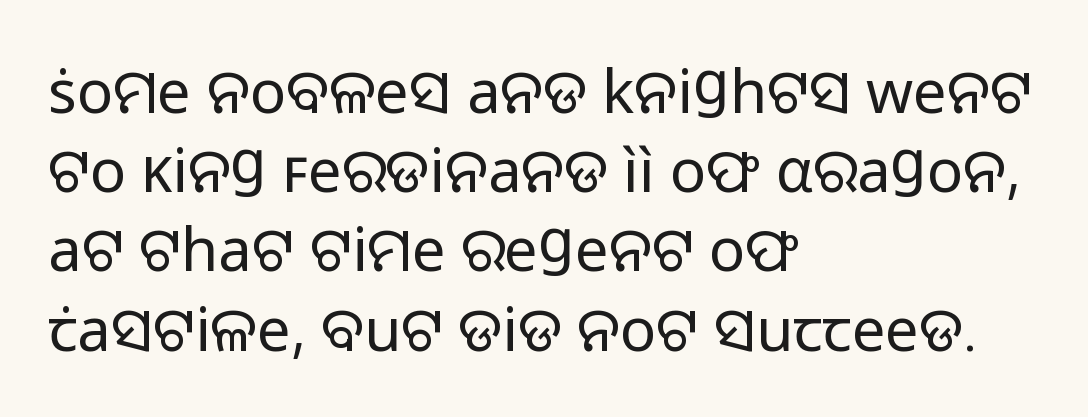
Q: Is the text bold? A: No.
Q: Is the text italic (slanted)? A: No, it is upright.
Q: Is the typeface a serif or a sans-serif typeface? A: Sans-serif.
Q: Is the text underlined? A: No.
Q: How is the paragraph aligned? A: Left-aligned.
Q: Is the spacing between letters normal or unusually wide? A: Normal.
Q: Is the spacing between lines tight, normal or loose? A: Normal.
Q: Width (condensed, normal, or wide)? A: Normal.
Q: Stroke contrast? A: Low.
Q: x-height? A: Medium.
Q: Monospaced? A: No.
